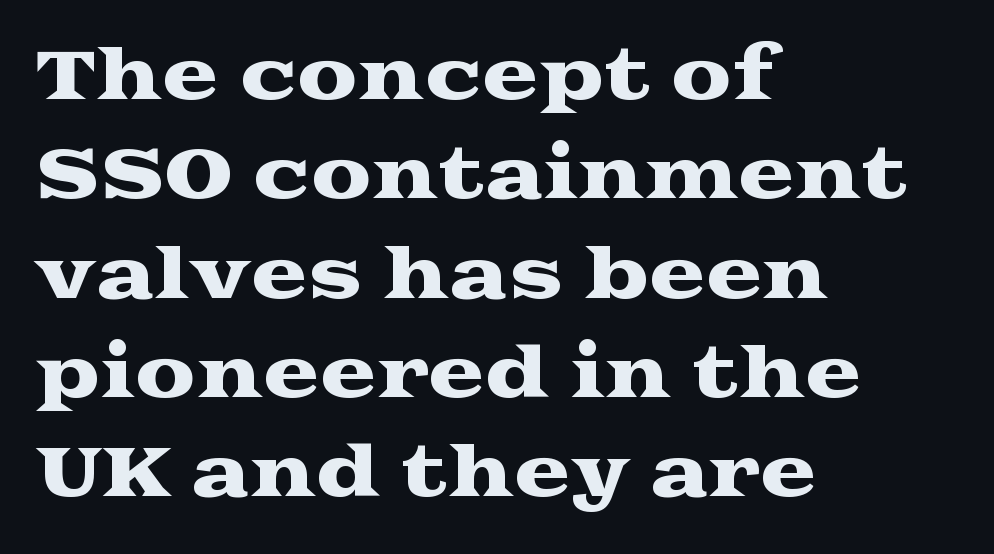
The image shows 68 px wide serif type, upright; set left-aligned, normal line spacing (1.46x), normal letter spacing, not underlined; medium stroke contrast and a medium x-height.
